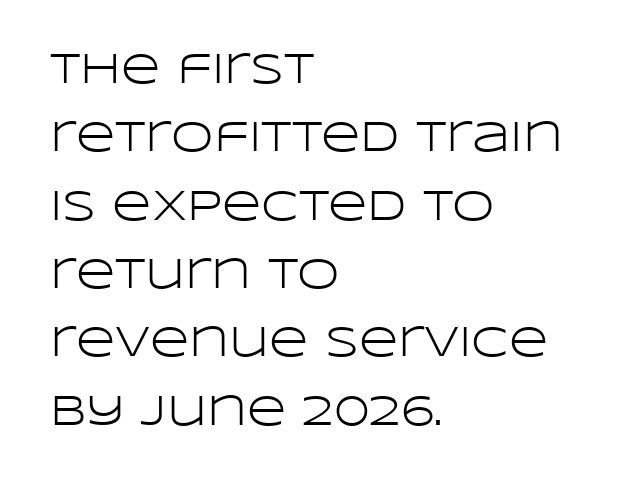
The image shows 43 px light, wide sans-serif type, upright; set left-aligned, normal line spacing (1.59x), normal letter spacing, not underlined; low stroke contrast and a large x-height.
